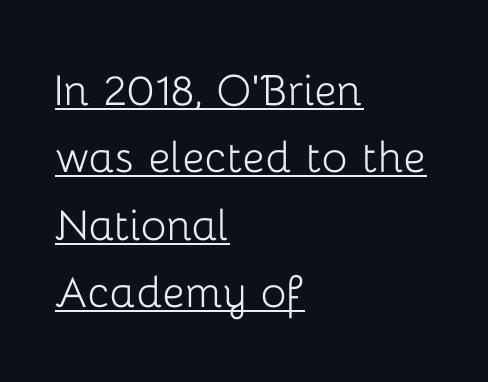
The image shows 54 px light sans-serif type, upright; set left-aligned, normal line spacing (1.25x), normal letter spacing, underlined; low stroke contrast and a medium x-height.
